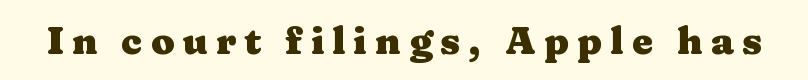
Serif or sans? Serif — the stroke terminals have little feet. Each letter keeps its own natural width here, so spacing adapts to shape. Stroke thickness is high; the sample reads as a true bold. Tracking here is generous; glyphs stand well apart from one another.
